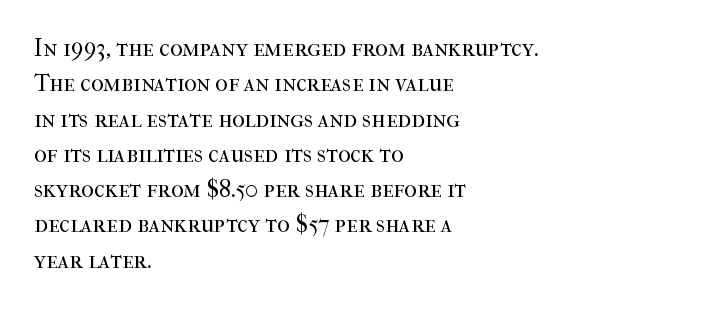
Tracking value appears to be zero — textbook default spacing. Posture: straight, roman, zero tilt. Leftover space on each line is placed entirely after the last word. This is not heavy type; no bold has been used.
